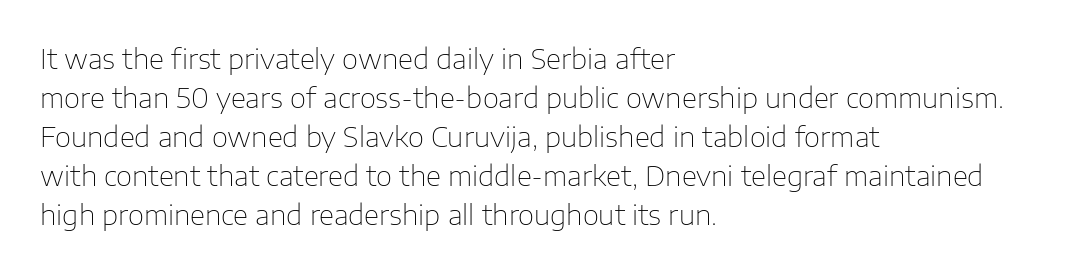
{"serif": "no", "italic": "no", "bold": "no", "weight": "thin", "width": "normal", "stroke_contrast": "low", "x_height": "medium", "monospaced": "no", "underline": "no", "align": "left", "line_spacing": "normal", "line_spacing_ratio": 1.39, "letter_spacing": "normal", "letter_spacing_em": 0.0, "glyph_px": 28}
